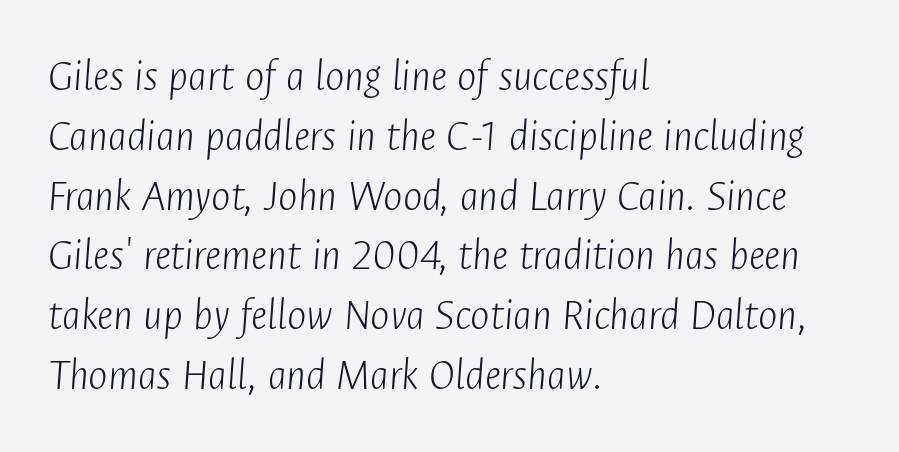
{"italic": "yes", "lean": "right", "slant_degrees": 4, "bold": "no", "weight": "light", "width": "condensed", "stroke_contrast": "low", "x_height": "medium", "monospaced": "no", "underline": "no", "align": "left", "line_spacing": "normal", "line_spacing_ratio": 1.3, "letter_spacing": "normal", "letter_spacing_em": 0.0, "glyph_px": 46}
